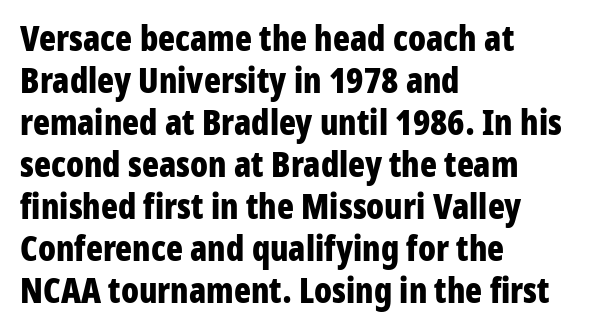
Ascenders rise straight up at ninety degrees. A classic flush-left, rag-right setting is used for this passage. The words here are not underlined. No extra tracking has been applied to these lines. Chunky letters — that's bold for sure.
